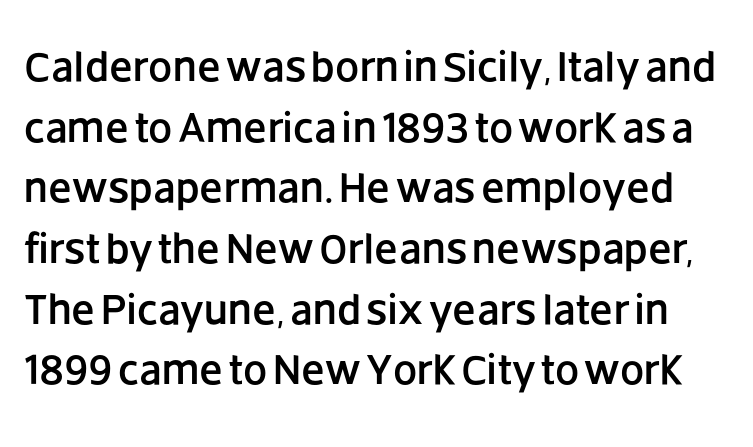
The image shows 43 px sans-serif type, upright; set normal line spacing (1.41x), normal letter spacing, not underlined; low stroke contrast and a large x-height.
